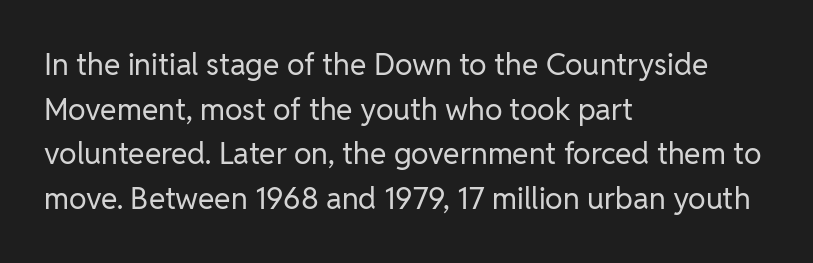
{"serif": "no", "italic": "no", "bold": "no", "weight": "regular", "width": "normal", "stroke_contrast": "low", "x_height": "medium", "monospaced": "no", "underline": "no", "align": "left", "line_spacing": "normal", "line_spacing_ratio": 1.49, "letter_spacing": "normal", "letter_spacing_em": 0.0, "glyph_px": 30}
